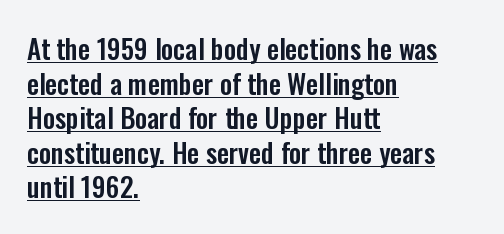
Every stem runs plumb, perpendicular to the baseline. What decoration does the sample have? An underline. Notice how descenders clear the ascenders below comfortably — that's standard leading. These lines stack with their left ends in a neat column. Honestly, the letter spacing is just normal — you wouldn't notice it.
